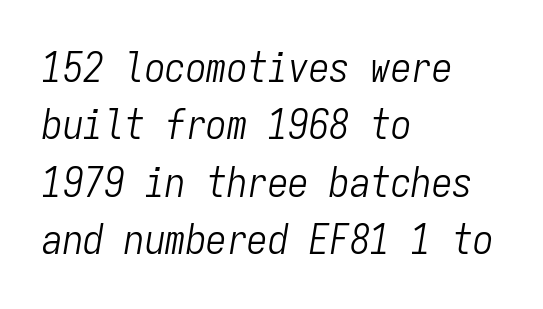
Q: Is the text bold? A: No.
Q: Is the text italic (slanted)? A: Yes, it leans right by about 9 degrees.
Q: Is the text underlined? A: No.
Q: How is the paragraph aligned? A: Left-aligned.
Q: Is the spacing between letters normal or unusually wide? A: Normal.
Q: Is the spacing between lines tight, normal or loose? A: Normal.
Q: Width (condensed, normal, or wide)? A: Condensed.
Q: Stroke contrast? A: Low.
Q: x-height? A: Medium.
Q: Monospaced? A: Yes.
